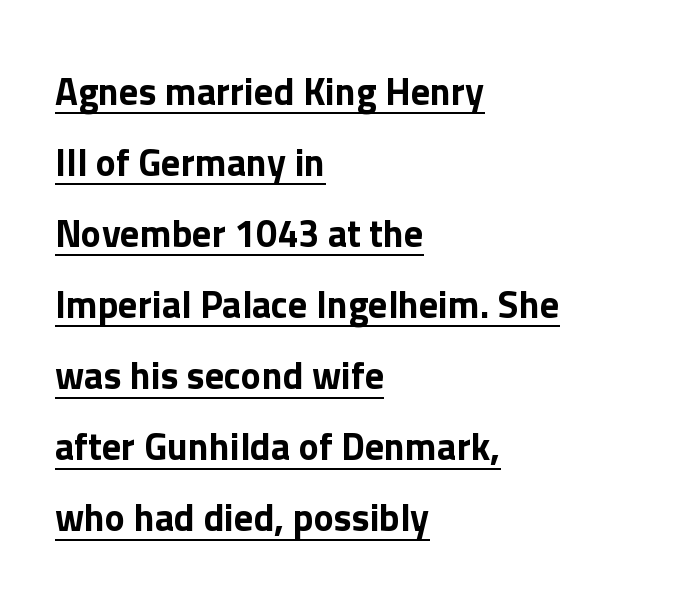
The image shows 38 px sans-serif type, upright; set left-aligned, line spacing 1.87x, normal letter spacing, underlined; low stroke contrast and a medium x-height.
